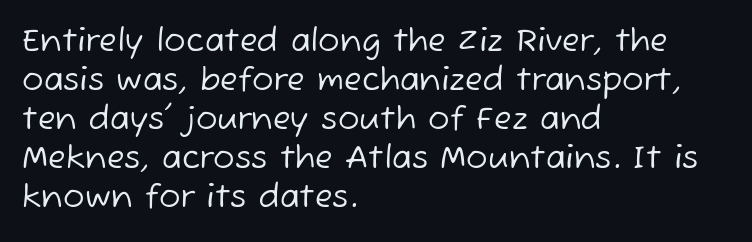
Descenders hang freely into open space. The typeface has the unassuming heft of standard copy or less. Standard letterfit; no display-style spreading of the glyphs. I'd call this a sans setting — the letters go barefoot. Does the copy run flush right? No — it runs flush left.
